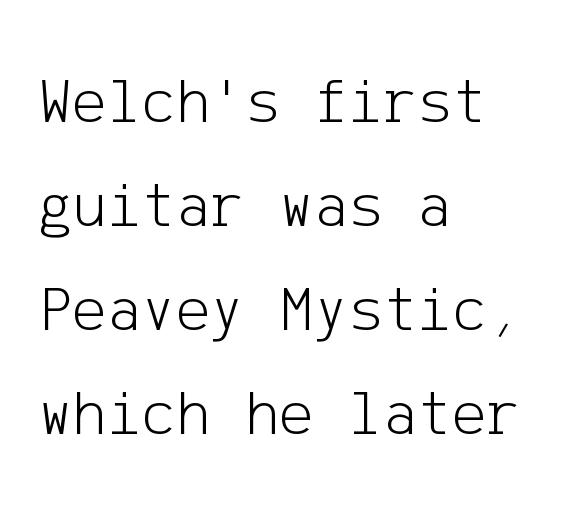
Q: Is the text bold? A: No.
Q: Is the text italic (slanted)? A: No, it is upright.
Q: Is the typeface a serif or a sans-serif typeface? A: Sans-serif.
Q: Is the text underlined? A: No.
Q: How is the paragraph aligned? A: Left-aligned.
Q: Is the spacing between letters normal or unusually wide? A: Normal.
Q: Is the spacing between lines tight, normal or loose? A: Normal.
Q: Width (condensed, normal, or wide)? A: Normal.
Q: Stroke contrast? A: Low.
Q: x-height? A: Medium.
